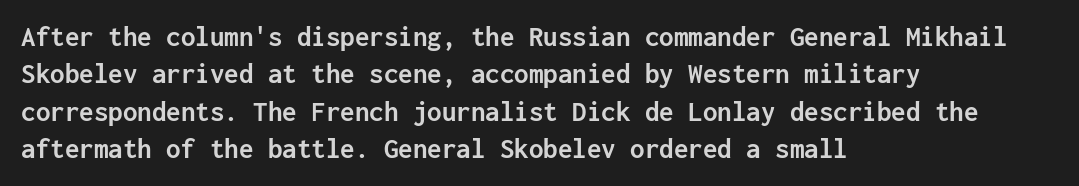
Q: Is the text bold? A: Yes.
Q: Is the text italic (slanted)? A: No, it is upright.
Q: Is the typeface a serif or a sans-serif typeface? A: Sans-serif.
Q: Is the text underlined? A: No.
Q: How is the paragraph aligned? A: Left-aligned.
Q: Is the spacing between letters normal or unusually wide? A: Normal.
Q: Is the spacing between lines tight, normal or loose? A: Normal.
Q: Width (condensed, normal, or wide)? A: Normal.
Q: Stroke contrast? A: Low.
Q: x-height? A: Medium.
Q: Monospaced? A: Yes.
